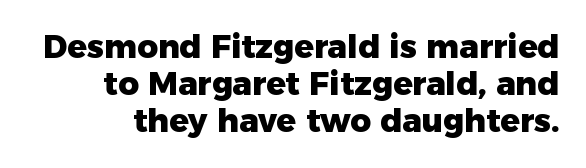
These lines carry a lot of weight — the face is fully bold. Is this a sans? Yes — the strokes have no serifs. These lines were composed using upright roman letters. Descender tails drop into unmarked territory. Looks like regular typesetting: each glyph gets only the width it needs.
